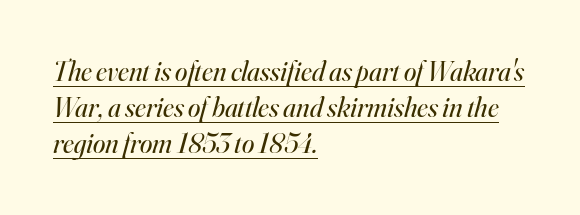
{"serif": "yes", "italic": "yes", "lean": "right", "slant_degrees": 16, "bold": "no", "weight": "regular", "width": "normal", "stroke_contrast": "high", "x_height": "small", "monospaced": "no", "underline": "yes", "align": "left", "line_spacing": "normal", "line_spacing_ratio": 1.29, "letter_spacing": "normal", "letter_spacing_em": 0.0, "glyph_px": 28}
